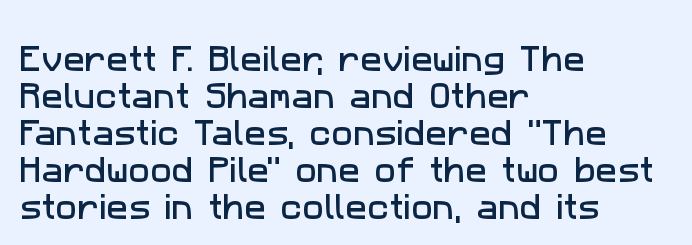
Q: Is the typeface a serif or a sans-serif typeface? A: Sans-serif.
Q: Is the text underlined? A: No.
Q: How is the paragraph aligned? A: Left-aligned.
Q: Is the spacing between letters normal or unusually wide? A: Normal.
Q: Is the spacing between lines tight, normal or loose? A: Normal.
Q: Width (condensed, normal, or wide)? A: Normal.
Q: Stroke contrast? A: Low.
Q: x-height? A: Medium.
Q: Monospaced? A: No.
